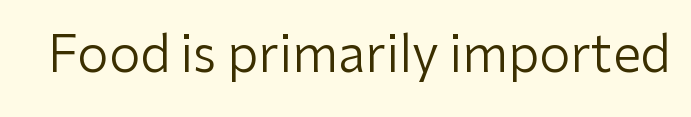
Regarding serifs, this sample does without them. Varying glyph widths throughout — classic text-font behaviour. Vertical stems look standard width or narrower in stroke. This rendering leaves character spacing at its baseline value. This is roman type, the default non-slanted kind.
